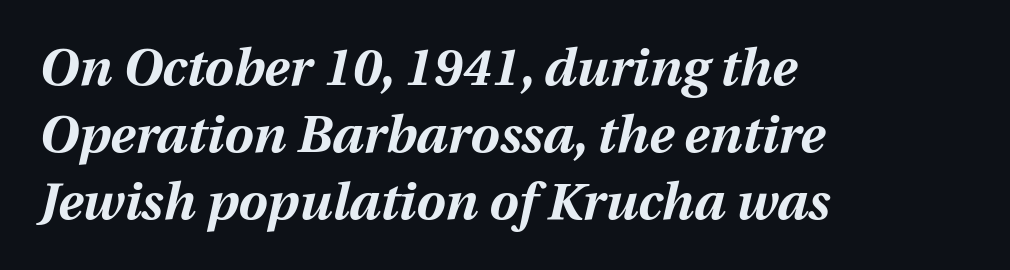
{"italic": "yes", "lean": "right", "slant_degrees": 12, "bold": "yes", "weight": "bold", "width": "normal", "stroke_contrast": "medium", "x_height": "medium", "monospaced": "no", "underline": "no", "align": "left", "line_spacing": "normal", "line_spacing_ratio": 1.29, "letter_spacing": "normal", "letter_spacing_em": 0.0, "glyph_px": 52}
